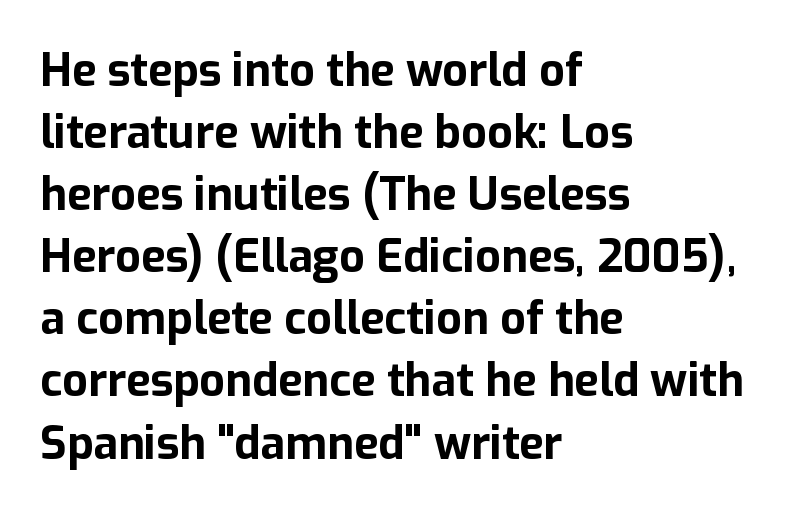
Q: Is the text bold? A: Yes.
Q: Is the text italic (slanted)? A: No, it is upright.
Q: Is the typeface a serif or a sans-serif typeface? A: Sans-serif.
Q: Is the text underlined? A: No.
Q: How is the paragraph aligned? A: Left-aligned.
Q: Is the spacing between letters normal or unusually wide? A: Normal.
Q: Is the spacing between lines tight, normal or loose? A: Normal.
Q: Width (condensed, normal, or wide)? A: Normal.
Q: Stroke contrast? A: Low.
Q: x-height? A: Medium.
Q: Monospaced? A: No.
